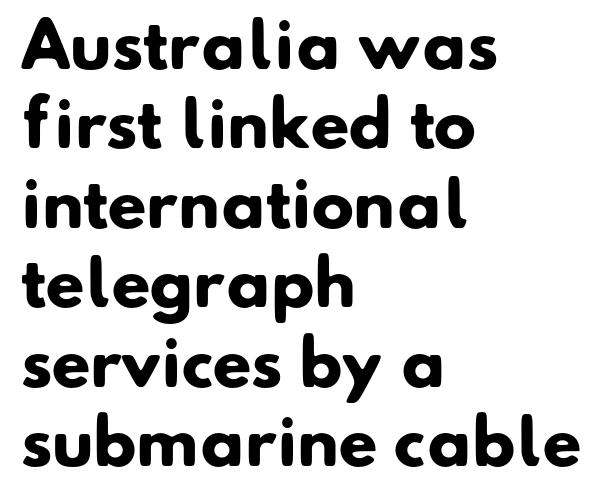
Q: Is the text bold? A: Yes.
Q: Is the typeface a serif or a sans-serif typeface? A: Sans-serif.
Q: Is the text underlined? A: No.
Q: How is the paragraph aligned? A: Left-aligned.
Q: Is the spacing between letters normal or unusually wide? A: Normal.
Q: Is the spacing between lines tight, normal or loose? A: Normal.
Q: Width (condensed, normal, or wide)? A: Normal.
Q: Stroke contrast? A: Low.
Q: x-height? A: Small.
Q: Monospaced? A: No.
